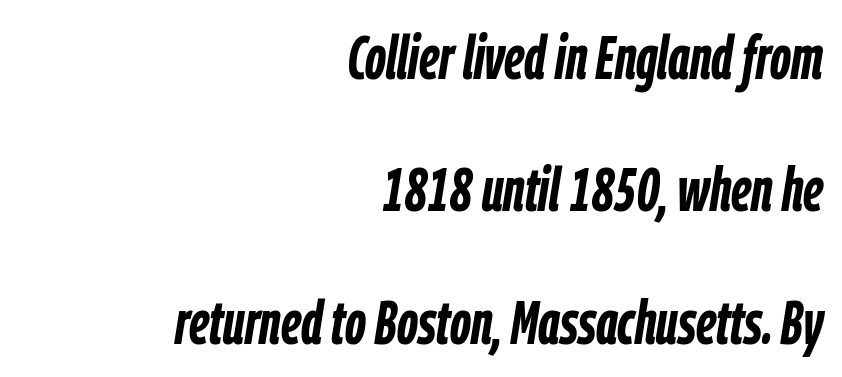
Type without underlining. Compared with ordinary roman type, these characters are visibly tilted. Heft: maximum for text — a bold. In terms of letterspacing, this is plain default setting. Each new line begins a long way beneath the previous one. The passage shown is typed in a proportional face where columns would drift.
